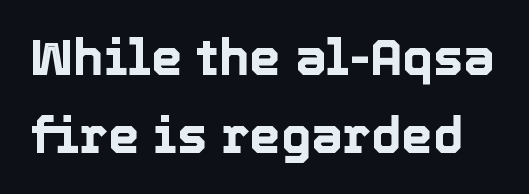
Q: Is the text italic (slanted)? A: No, it is upright.
Q: Is the text underlined? A: No.
Q: Is the spacing between letters normal or unusually wide? A: Normal.
Q: Is the spacing between lines tight, normal or loose? A: Normal.
Q: Width (condensed, normal, or wide)? A: Normal.
Q: x-height? A: Medium.
Q: Monospaced? A: No.
